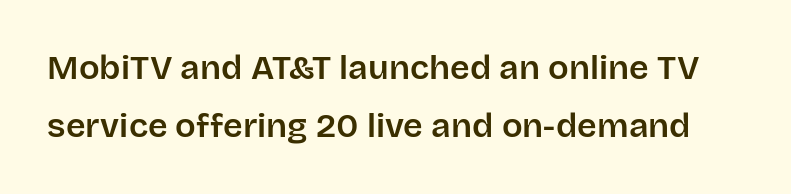
You could not count columns in this text — the font is proportionally spaced. Serif or sans? Sans — the stroke terminals are bare. Vertically, the passage feels balanced, rows spaced as you'd expect. Rule under the text: the space is simply empty. Unlike italic type, these characters show no tilt at all. Short note: letters normally spaced.
